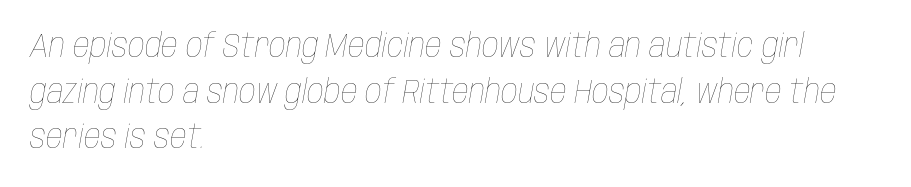
{"italic": "yes", "lean": "right", "slant_degrees": 10, "bold": "no", "weight": "thin", "width": "condensed", "stroke_contrast": "low", "x_height": "large", "monospaced": "no", "underline": "no", "align": "left", "line_spacing": "normal", "line_spacing_ratio": 1.38, "letter_spacing": "normal", "letter_spacing_em": 0.0, "glyph_px": 33}
